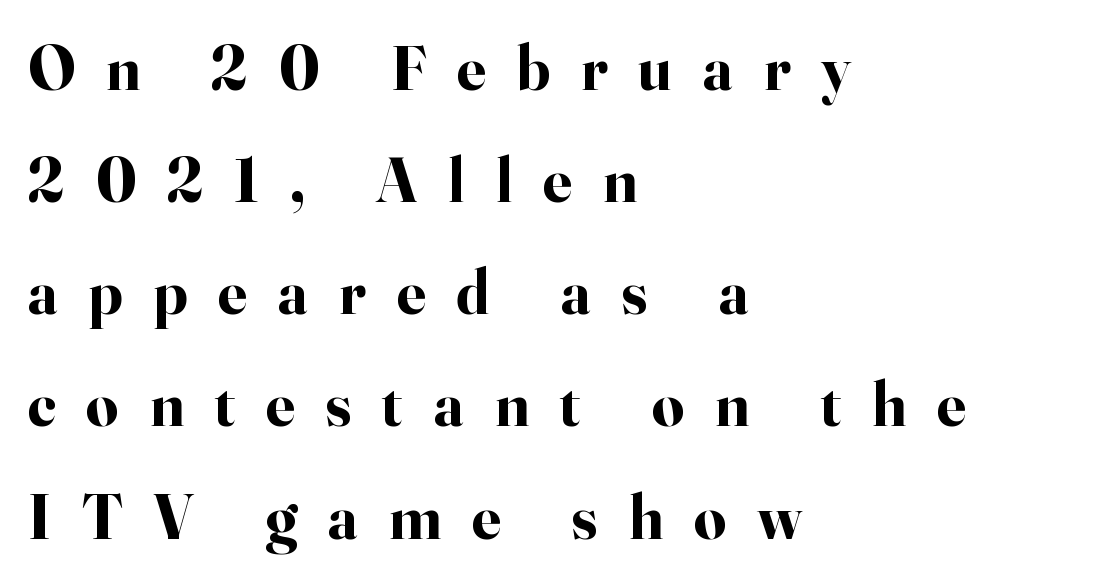
The image shows 63 px bold serif type, upright; set left-aligned, line spacing 1.78x, unusually wide letter spacing (+0.49 em), not underlined; high stroke contrast and a small x-height.
